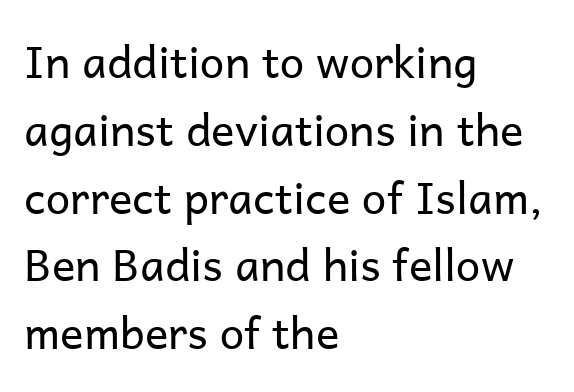
The image shows 44 px regular-weight sans-serif type, upright; set left-aligned, normal line spacing (1.54x), normal letter spacing, not underlined; low stroke contrast and a medium x-height.
